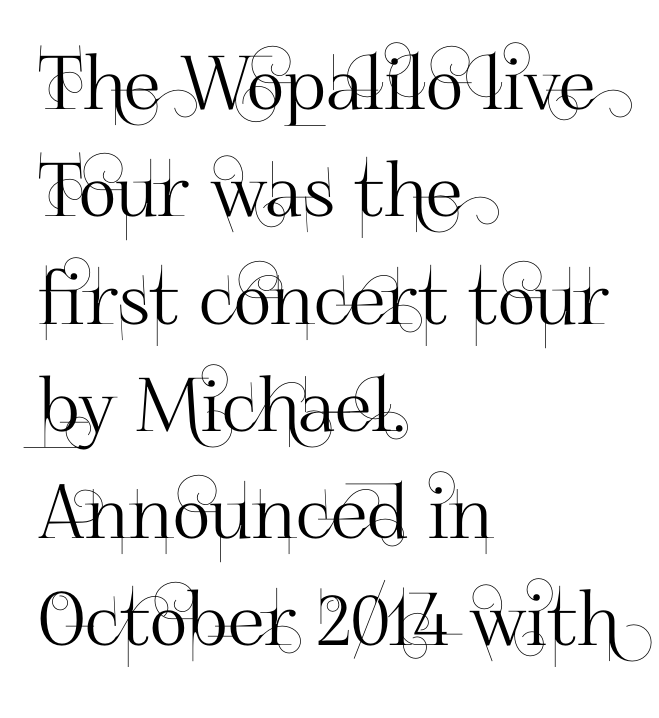
The letters stand upright; this is a roman face. Descender tails drop into unmarked territory. Character widths vary here, with narrow letters taking less room than wide ones. Typeset ragged right — the left edge is the straight one.
